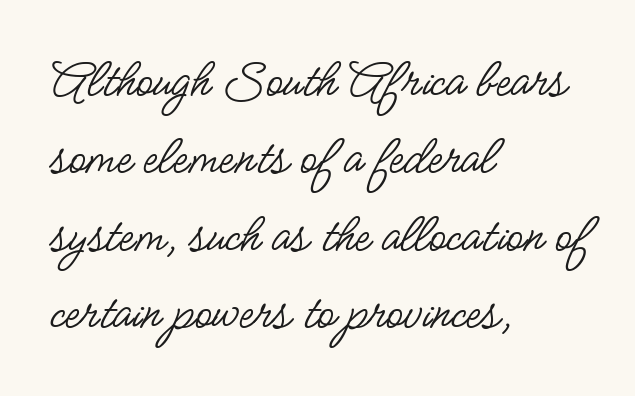
Plain, unruled lines of type. Vertically, the passage feels balanced, rows spaced as you'd expect. The text was rendered using a sans face with plain stroke endings. These lines stack with their left ends in a neat column.
